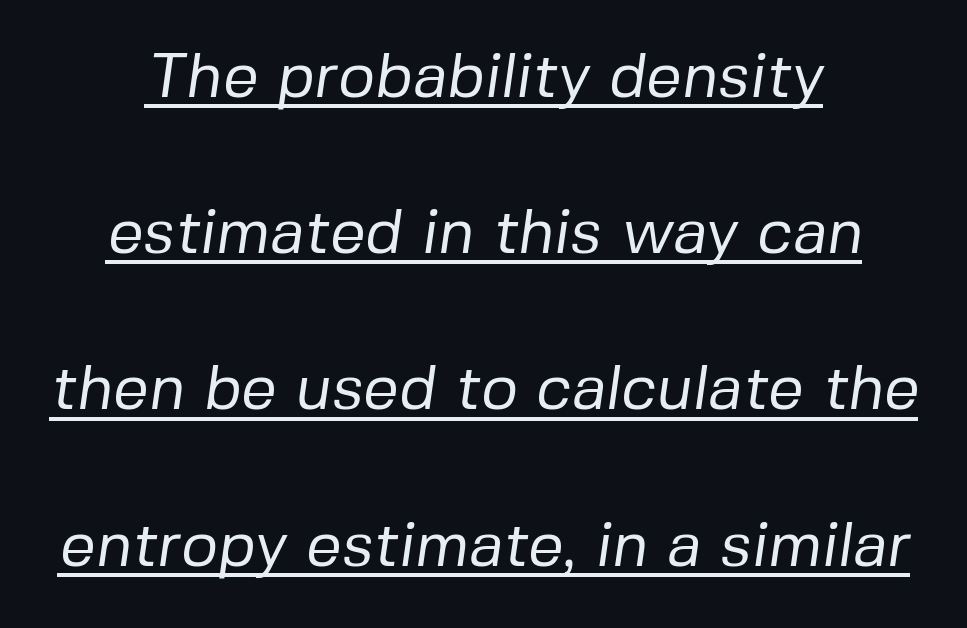
Q: Is the text bold? A: No.
Q: Is the typeface a serif or a sans-serif typeface? A: Sans-serif.
Q: Is the text underlined? A: Yes.
Q: How is the paragraph aligned? A: Centered.
Q: Is the spacing between letters normal or unusually wide? A: Normal.
Q: Is the spacing between lines tight, normal or loose? A: Loose.
Q: Width (condensed, normal, or wide)? A: Normal.
Q: Stroke contrast? A: Low.
Q: x-height? A: Medium.
Q: Monospaced? A: No.
